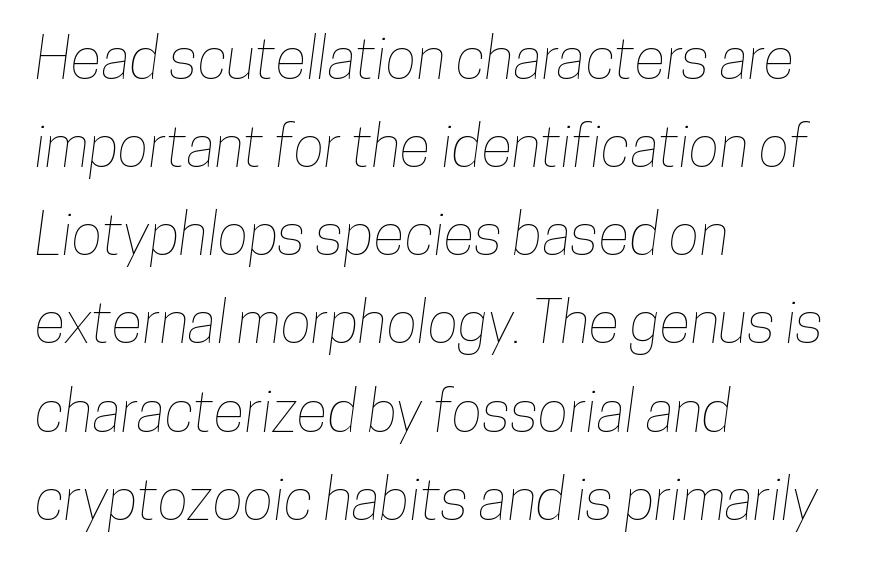
{"width": "condensed", "stroke_contrast": "low", "x_height": "medium", "monospaced": "no", "underline": "no", "align": "left", "line_spacing": "normal", "line_spacing_ratio": 1.52, "letter_spacing": "normal", "letter_spacing_em": 0.0, "glyph_px": 58}
